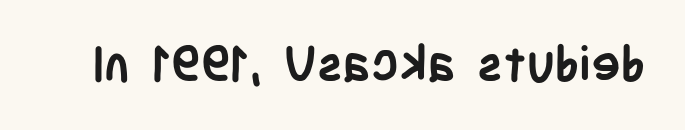
Is there any slant? The stems are plumb. Underline: absent. As a designer I'd log this as weight 700, bold. Look at the bottom of the vertical strokes: they stop flat, with no serifs.
